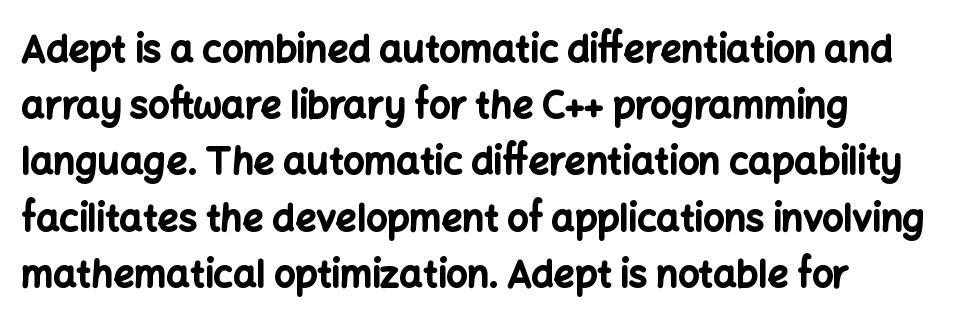
{"serif": "no", "italic": "no", "bold": "yes", "weight": "bold", "width": "normal", "stroke_contrast": "low", "x_height": "medium", "monospaced": "no", "underline": "no", "align": "left", "line_spacing": "normal", "line_spacing_ratio": 1.52, "letter_spacing": "normal", "letter_spacing_em": 0.0, "glyph_px": 37}
